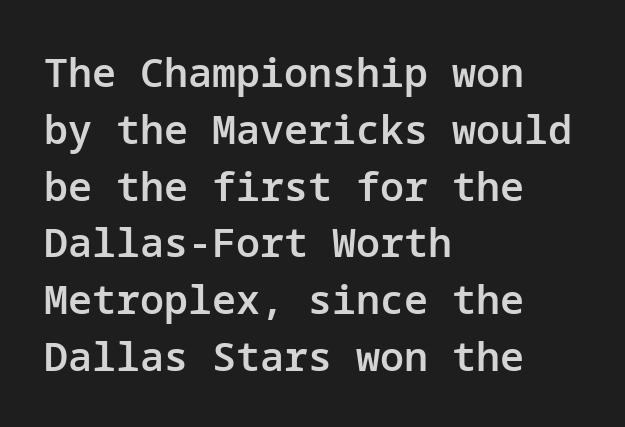
Q: Is the text bold? A: Semi-bold.
Q: Is the text italic (slanted)? A: No, it is upright.
Q: Is the typeface a serif or a sans-serif typeface? A: Sans-serif.
Q: Is the text underlined? A: No.
Q: How is the paragraph aligned? A: Left-aligned.
Q: Is the spacing between letters normal or unusually wide? A: Normal.
Q: Is the spacing between lines tight, normal or loose? A: Normal.
Q: Width (condensed, normal, or wide)? A: Normal.
Q: Stroke contrast? A: Low.
Q: x-height? A: Medium.
